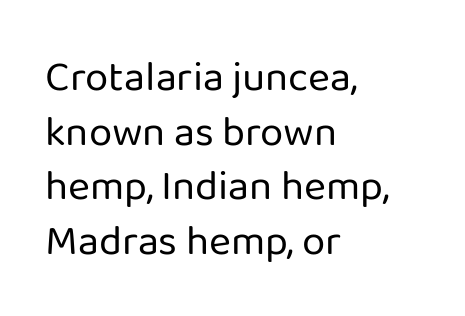
The image shows 42 px regular-weight sans-serif type, upright; set left-aligned, normal line spacing (1.3x), normal letter spacing, not underlined; low stroke contrast and a medium x-height.
